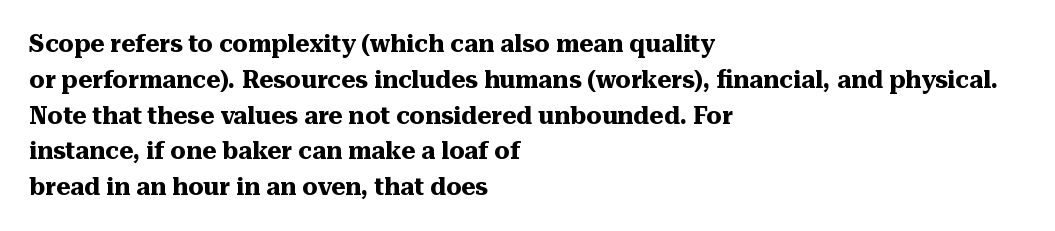
{"italic": "no", "bold": "yes", "underline": "no", "align": "left", "line_spacing": "normal", "line_spacing_ratio": 1.49, "letter_spacing": "normal", "letter_spacing_em": 0.0, "glyph_px": 24}
